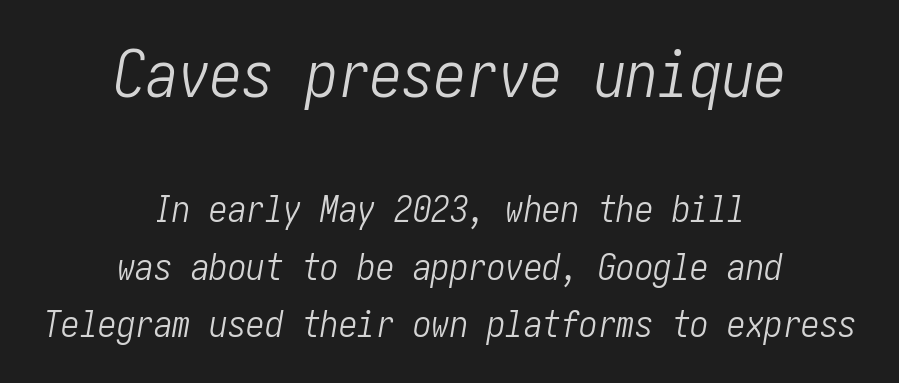
{"italic": "yes", "lean": "right", "slant_degrees": 10, "bold": "no", "weight": "light", "width": "condensed", "stroke_contrast": "low", "x_height": "medium", "underline": "no", "align": "center", "line_spacing": "normal", "line_spacing_ratio": 1.56, "letter_spacing": "normal", "letter_spacing_em": 0.0, "larger_block": "first", "size_ratio": 1.73, "glyph_px": 64}
